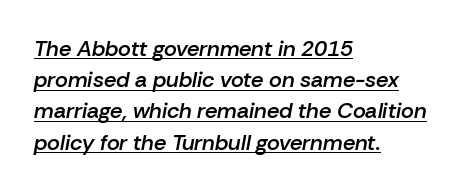
Q: Is the text bold? A: Semi-bold.
Q: Is the text italic (slanted)? A: Yes, it leans right by about 10 degrees.
Q: Is the text underlined? A: Yes.
Q: How is the paragraph aligned? A: Left-aligned.
Q: Is the spacing between letters normal or unusually wide? A: Normal.
Q: Is the spacing between lines tight, normal or loose? A: Normal.
